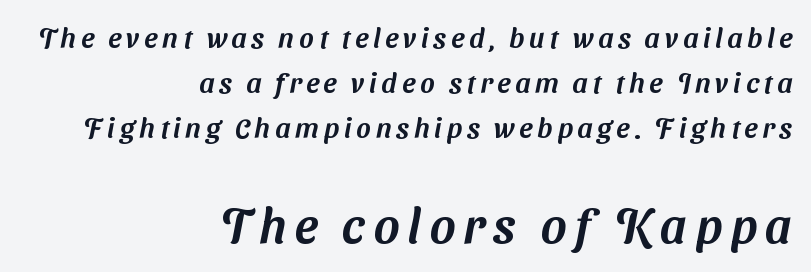
Q: Is the typeface a serif or a sans-serif typeface? A: Sans-serif.
Q: Is the text underlined? A: No.
Q: How is the paragraph aligned? A: Right-aligned.
Q: Is the spacing between lines tight, normal or loose? A: Normal.
Q: Which block of text is set in a larger size, the first (top) or the second (bottom)? A: The second (bottom) one.
Q: Width (condensed, normal, or wide)? A: Normal.
Q: Stroke contrast? A: Medium.
Q: x-height? A: Medium.
Q: Monospaced? A: No.
